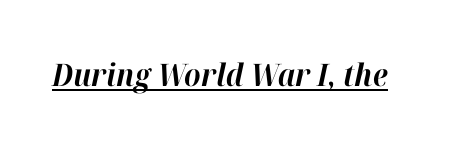
{"italic": "yes", "lean": "right", "slant_degrees": 12, "bold": "yes", "weight": "bold", "width": "normal", "stroke_contrast": "high", "x_height": "medium", "monospaced": "no", "underline": "yes", "letter_spacing": "normal", "letter_spacing_em": 0.0, "glyph_px": 31}
